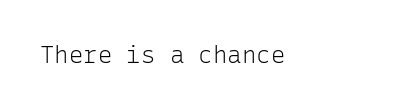
The image shows 24 px text type, upright; set normal letter spacing, not underlined.
